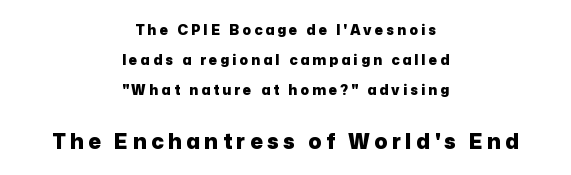
The image shows 21 px bold type, upright; set centered, loose line spacing (2.14x), unusually wide letter spacing (+0.22 em), not underlined; the second (bottom) block is 1.5x larger.
